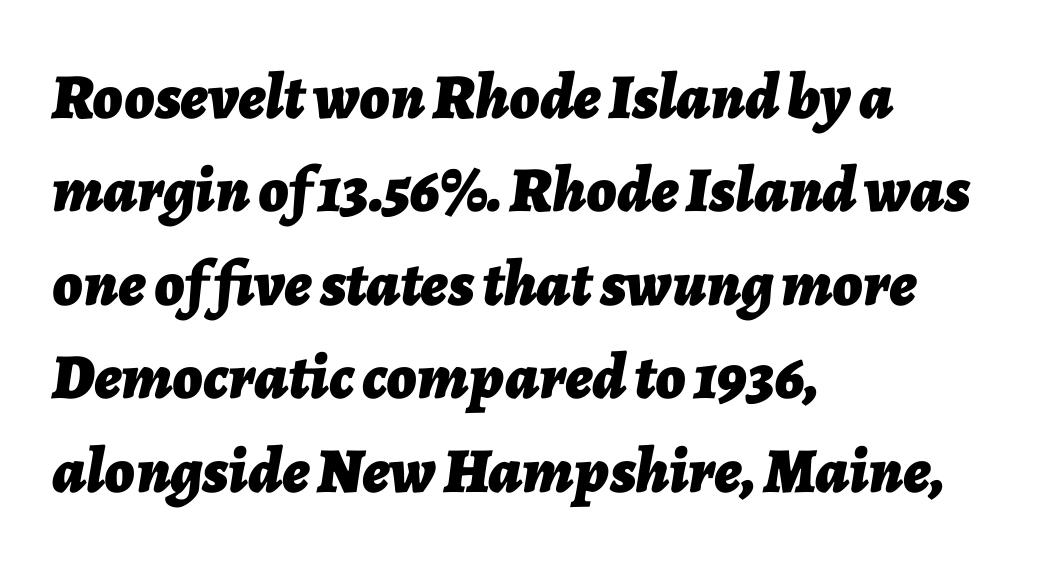
The image shows 64 px bold type, italic (leaning right); set left-aligned, normal line spacing (1.46x), normal letter spacing, not underlined; low stroke contrast and a medium x-height.
